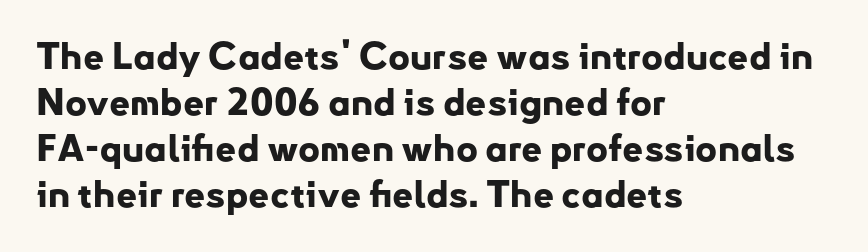
The image shows 37 px bold sans-serif type, upright; set left-aligned, line spacing 1.24x, normal letter spacing, not underlined; low stroke contrast and a small x-height.
